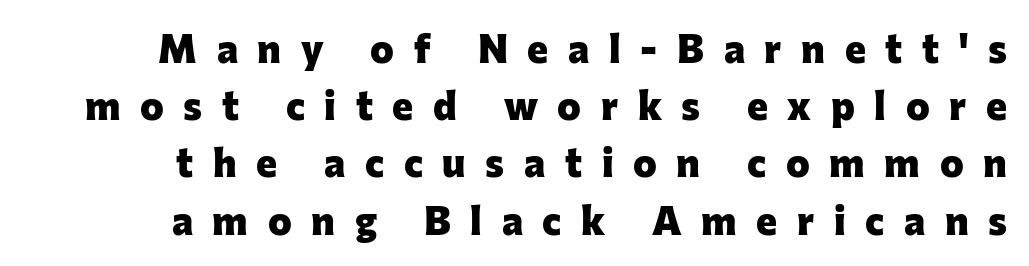
Q: Is the text bold? A: Yes.
Q: Is the text italic (slanted)? A: No, it is upright.
Q: Is the typeface a serif or a sans-serif typeface? A: Sans-serif.
Q: Is the text underlined? A: No.
Q: How is the paragraph aligned? A: Right-aligned.
Q: Is the spacing between letters normal or unusually wide? A: Unusually wide.
Q: Is the spacing between lines tight, normal or loose? A: Normal.
Q: Width (condensed, normal, or wide)? A: Normal.
Q: Stroke contrast? A: Low.
Q: x-height? A: Medium.
Q: Monospaced? A: No.
